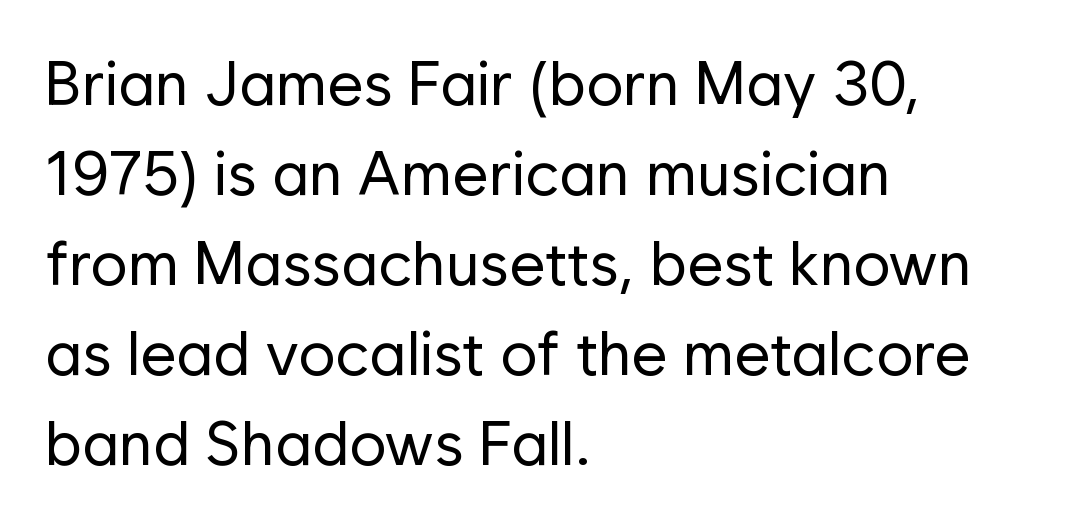
Q: Is the text bold? A: No.
Q: Is the text italic (slanted)? A: No, it is upright.
Q: Is the typeface a serif or a sans-serif typeface? A: Sans-serif.
Q: Is the text underlined? A: No.
Q: How is the paragraph aligned? A: Left-aligned.
Q: Is the spacing between letters normal or unusually wide? A: Normal.
Q: Is the spacing between lines tight, normal or loose? A: Normal.
Q: Width (condensed, normal, or wide)? A: Normal.
Q: Stroke contrast? A: Low.
Q: x-height? A: Medium.
Q: Monospaced? A: No.
